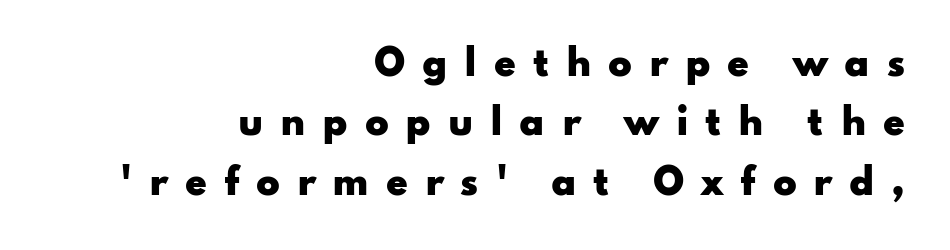
The image shows 35 px heavy, wide sans-serif type, upright; set right-aligned, normal line spacing (1.7x), unusually wide letter spacing (+0.48 em), not underlined; low stroke contrast and a small x-height.
